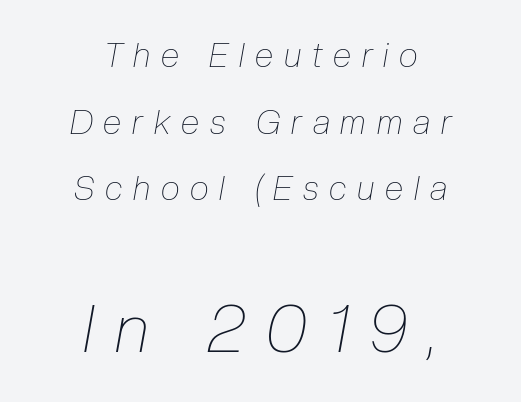
Rows of type keep a wide berth in the vertical direction. The passage shown is typed in a proportional face where columns would drift. Rule under the text: the space is simply empty. Style check: oblique.
